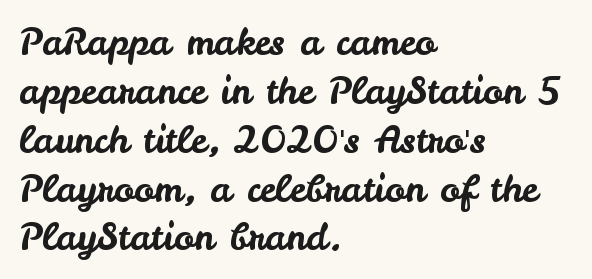
Each word holds together tightly as a unit, with standard inter-letter gaps. A typesetter would call this proportional, since set widths differ per character. The line-height multiplier appears to be the usual default. Does the copy run flush right? No — it runs flush left.
